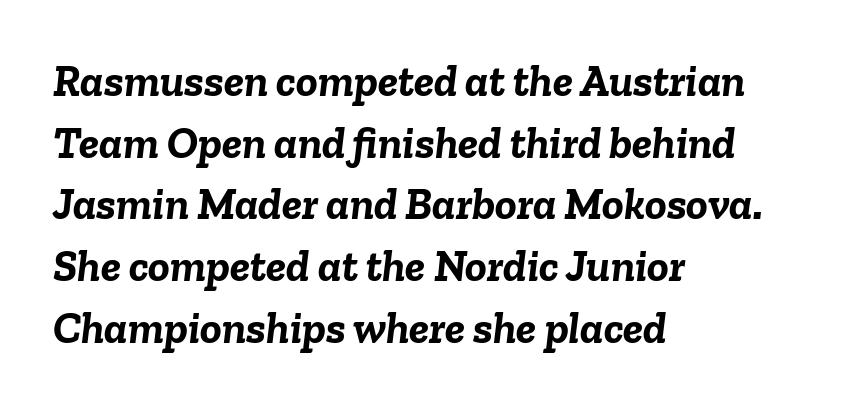
The gaps between neighbouring characters are ordinary and unremarkable. Is there much room between lines? A standard amount, neither cramped nor airy. The rendering uses natural spacing where letterforms have individual widths. The lines in this sample share a left origin and differ only in where they stop.
